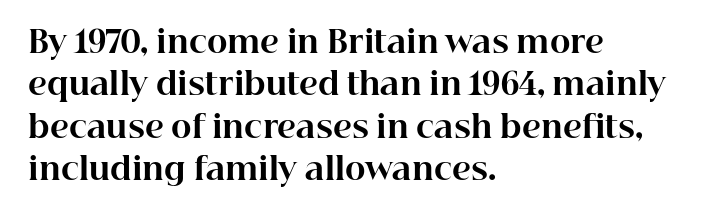
{"serif": "yes", "italic": "no", "bold": "yes", "weight": "bold", "width": "normal", "stroke_contrast": "high", "x_height": "medium", "monospaced": "no", "underline": "no", "align": "left", "line_spacing": "normal", "line_spacing_ratio": 1.37, "letter_spacing": "normal", "letter_spacing_em": 0.0, "glyph_px": 31}
